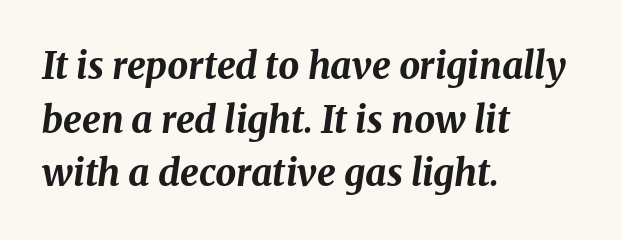
The image shows 37 px bold type, italic (leaning right); set left-aligned, normal line spacing (1.45x), normal letter spacing, not underlined; medium stroke contrast and a medium x-height.
